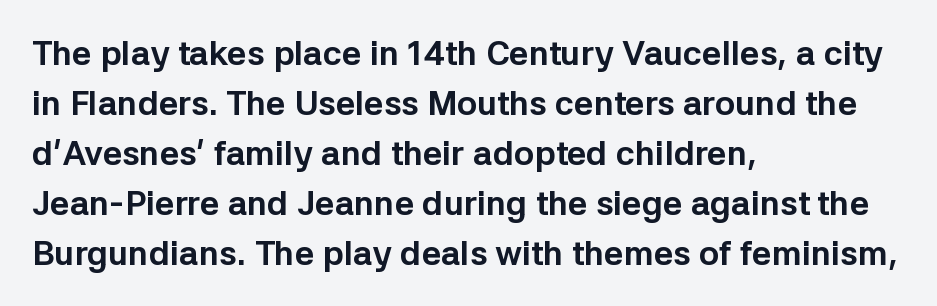
{"serif": "no", "italic": "no", "bold": "yes", "weight": "bold", "width": "normal", "stroke_contrast": "low", "x_height": "medium", "monospaced": "no", "underline": "no", "align": "left", "line_spacing": "normal", "line_spacing_ratio": 1.47, "letter_spacing": "normal", "letter_spacing_em": 0.0, "glyph_px": 34}
